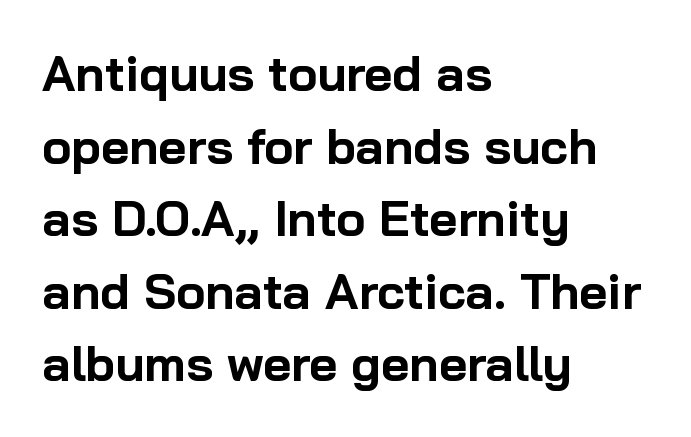
Q: Is the text bold? A: Yes.
Q: Is the text italic (slanted)? A: No, it is upright.
Q: Is the typeface a serif or a sans-serif typeface? A: Sans-serif.
Q: Is the text underlined? A: No.
Q: How is the paragraph aligned? A: Left-aligned.
Q: Is the spacing between letters normal or unusually wide? A: Normal.
Q: Is the spacing between lines tight, normal or loose? A: Normal.
Q: Width (condensed, normal, or wide)? A: Normal.
Q: Stroke contrast? A: Low.
Q: x-height? A: Medium.
Q: Monospaced? A: No.
